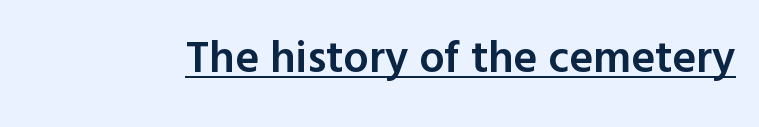
Its strokes are somewhat broadened, the hallmark of semibold type. The font family rendered here belongs to the sans-serif group. The letters advance in unequal steps, a hallmark of proportional type. Has an underline been added? It has. Nope, not italic — everything's standing straight. The tracking reads as untouched default to a designer's eye.
